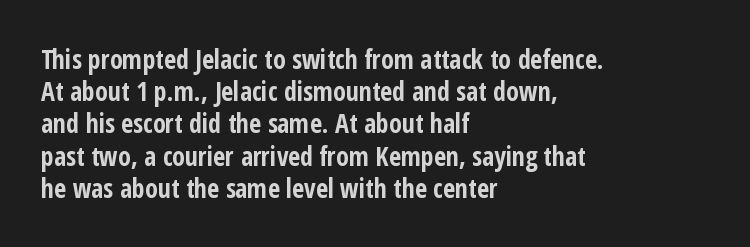
The image shows 26 px bold type, upright; set left-aligned, line spacing 1.24x, normal letter spacing, not underlined.
